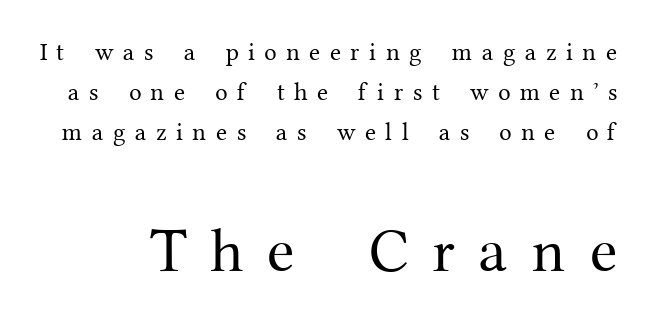
The letters look calm and open, with moderate or lighter stems. Horizontal bands of white between lines are of average thickness. Is the lower block the larger one? Yes — the lower block carries the bigger type. Caption: expanded tracking, letters set apart. This rendering employs a face with finishing strokes, i.e., a serif. Every character sits straight up, as roman type does.
